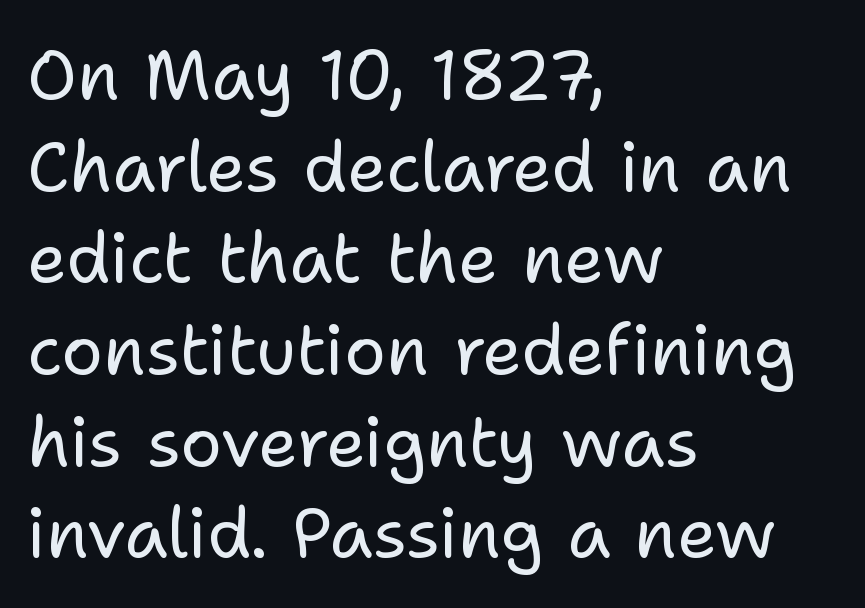
The image shows 70 px regular-weight sans-serif type, upright; set left-aligned, normal line spacing (1.31x), normal letter spacing, not underlined; low stroke contrast and a medium x-height.
